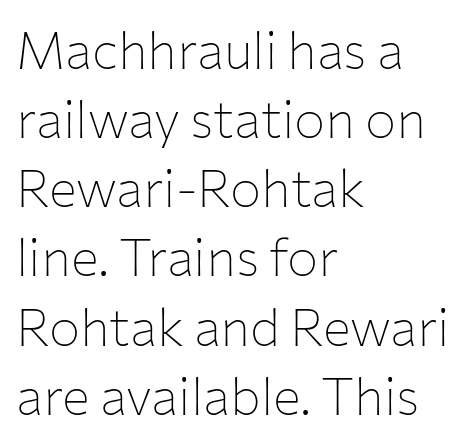
Q: Is the text bold? A: No.
Q: Is the text italic (slanted)? A: No, it is upright.
Q: Is the typeface a serif or a sans-serif typeface? A: Sans-serif.
Q: Is the text underlined? A: No.
Q: How is the paragraph aligned? A: Left-aligned.
Q: Is the spacing between letters normal or unusually wide? A: Normal.
Q: Is the spacing between lines tight, normal or loose? A: Normal.
Q: Width (condensed, normal, or wide)? A: Normal.
Q: Stroke contrast? A: Low.
Q: x-height? A: Medium.
Q: Monospaced? A: No.
